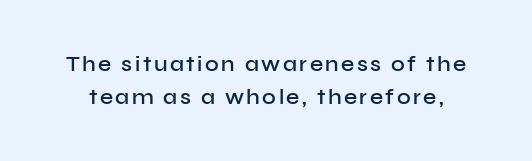
The zone under the glyphs is completely vacant. The block of text has a typical density, with ordinary space between rows. Typesetter's note: demi weight, one step under bold. Is there any slant? The stems are plumb.
